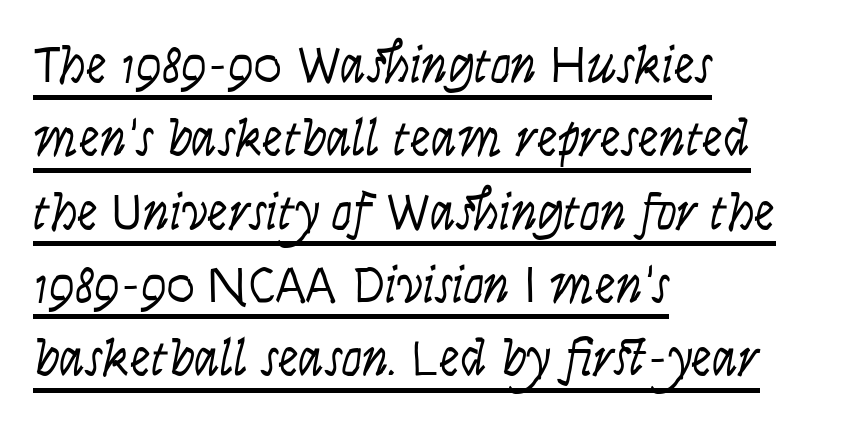
{"serif": "no", "bold": "no", "weight": "light", "width": "condensed", "stroke_contrast": "low", "x_height": "large", "monospaced": "no", "underline": "yes", "align": "left", "line_spacing": "normal", "line_spacing_ratio": 1.41, "letter_spacing": "normal", "letter_spacing_em": 0.0, "glyph_px": 52}
